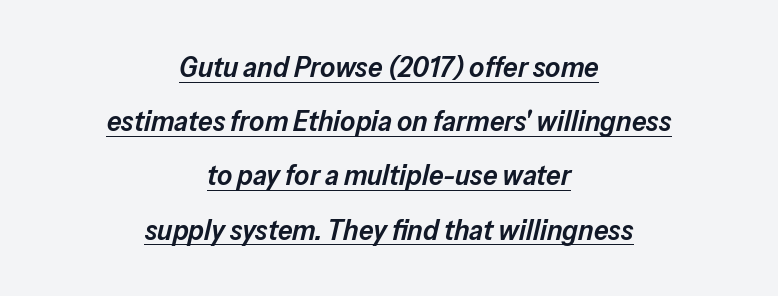
The image shows 29 px semibold type, italic (leaning right); set centered, line spacing 1.87x, normal letter spacing, underlined; low stroke contrast and a medium x-height.
